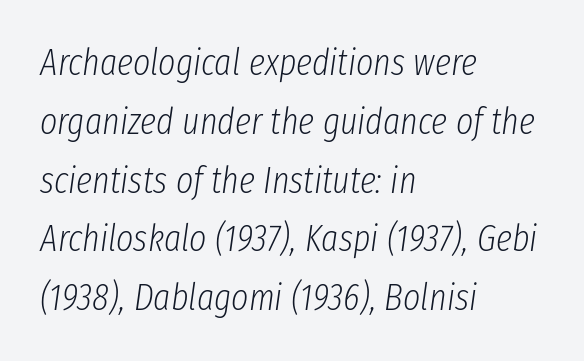
The image shows 37 px light, condensed type, italic (leaning right); set left-aligned, normal line spacing (1.59x), normal letter spacing, not underlined; low stroke contrast and a medium x-height.
